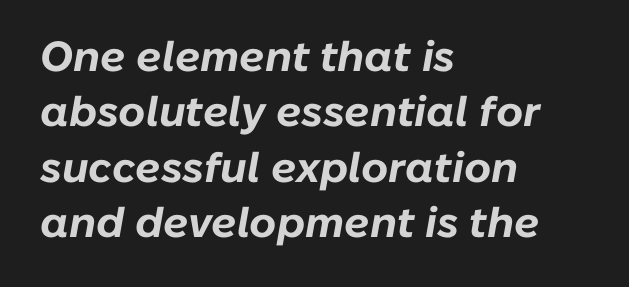
The image shows 42 px bold type, italic (leaning right); set left-aligned, normal line spacing (1.32x), normal letter spacing, not underlined; low stroke contrast and a medium x-height.
